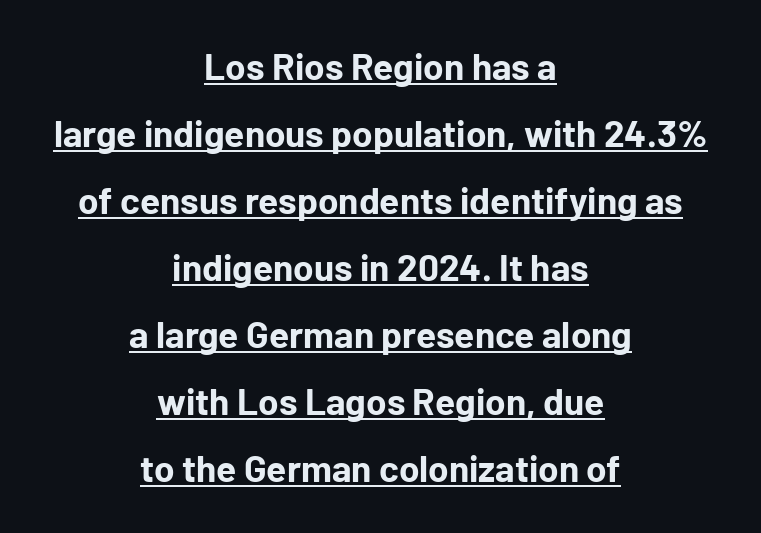
Looks like regular typesetting: each glyph gets only the width it needs. In terms of letterspacing, this is plain default setting. Every word sits above its own underline. Italic? Not at all — the glyphs are vertical.
